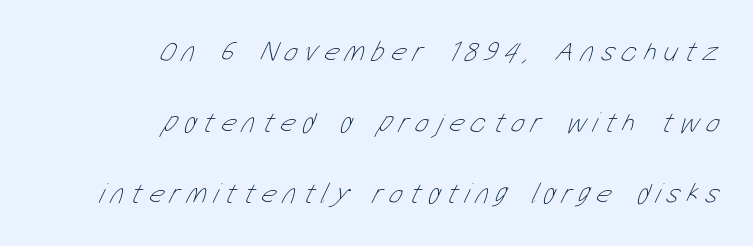
The image shows 29 px thin, condensed type; set right-aligned, loose line spacing (2.44x), unusually wide letter spacing (+0.23 em), not underlined; low stroke contrast and a medium x-height.
